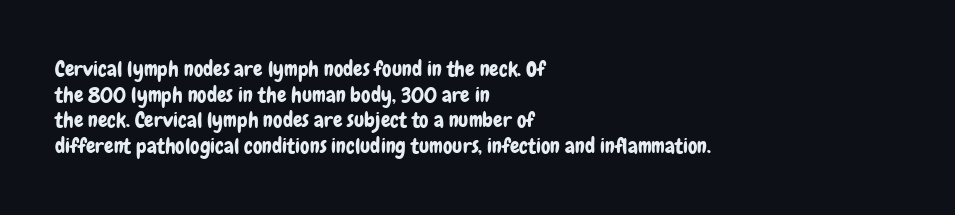
Q: Is the text italic (slanted)? A: No, it is upright.
Q: Is the text underlined? A: No.
Q: How is the paragraph aligned? A: Left-aligned.
Q: Is the spacing between letters normal or unusually wide? A: Normal.
